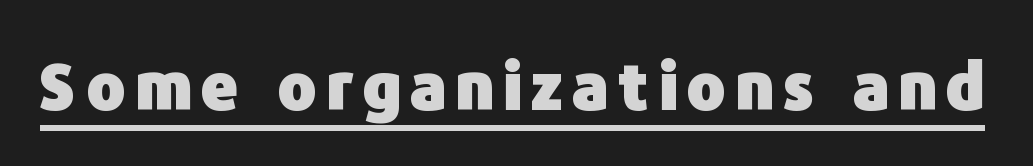
Q: Is the text bold? A: Yes.
Q: Is the text italic (slanted)? A: No, it is upright.
Q: Is the typeface a serif or a sans-serif typeface? A: Sans-serif.
Q: Is the text underlined? A: Yes.
Q: Width (condensed, normal, or wide)? A: Normal.
Q: Stroke contrast? A: Low.
Q: x-height? A: Medium.
Q: Monospaced? A: No.
